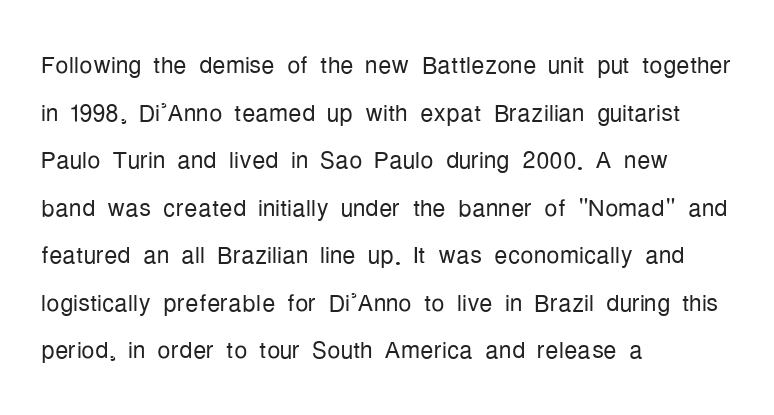
The image shows 33 px light, condensed sans-serif type, upright; set left-aligned, normal line spacing (1.44x), normal letter spacing, not underlined; low stroke contrast and a medium x-height.
